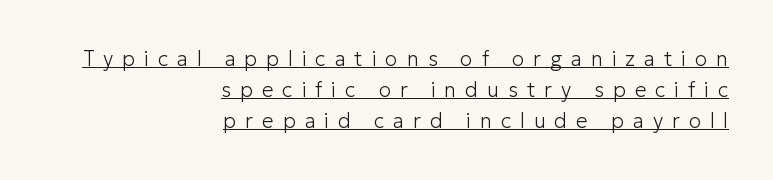
The image shows 21 px text type, upright; set right-aligned, normal line spacing (1.48x), unusually wide letter spacing (+0.42 em), underlined.
